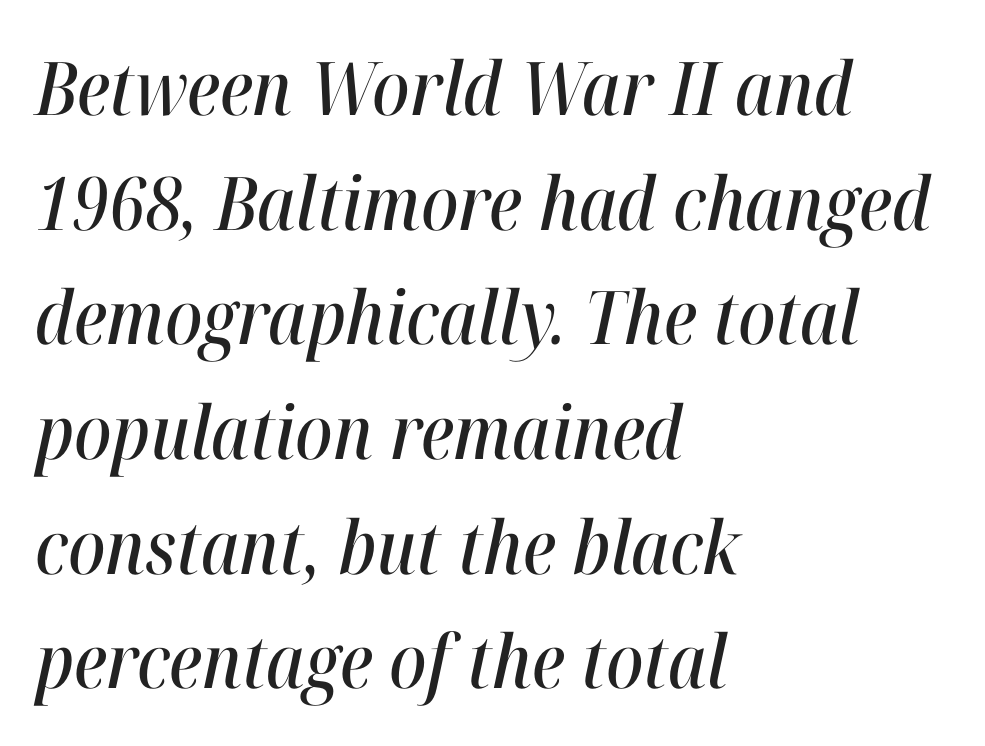
Q: Is the text italic (slanted)? A: Yes, it leans right by about 12 degrees.
Q: Is the text underlined? A: No.
Q: How is the paragraph aligned? A: Left-aligned.
Q: Is the spacing between letters normal or unusually wide? A: Normal.
Q: Is the spacing between lines tight, normal or loose? A: Normal.
Q: Width (condensed, normal, or wide)? A: Condensed.
Q: Stroke contrast? A: High.
Q: x-height? A: Medium.
Q: Monospaced? A: No.
